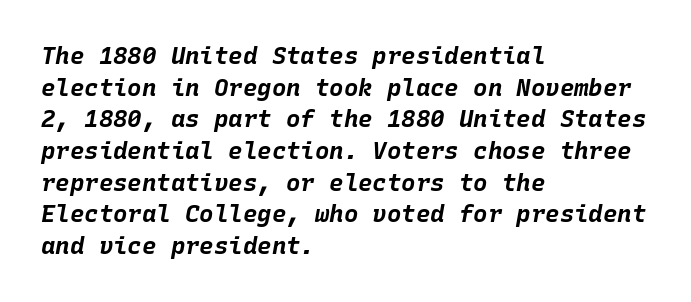
Notice how thick the strokes are: this is what a full bold looks like. Standard letterfit; no display-style spreading of the glyphs. The lines sit at an ordinary, default distance from one another. The foot of each line stays bare and open. Where is the straight margin? On the left. Tall strokes in this sample are angled rather than plumb.
